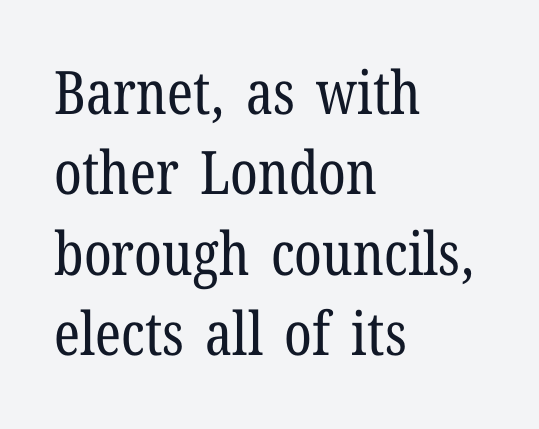
Q: Is the text bold? A: No.
Q: Is the text italic (slanted)? A: No, it is upright.
Q: Is the typeface a serif or a sans-serif typeface? A: Serif.
Q: Is the text underlined? A: No.
Q: How is the paragraph aligned? A: Left-aligned.
Q: Is the spacing between letters normal or unusually wide? A: Normal.
Q: Is the spacing between lines tight, normal or loose? A: Normal.
Q: Width (condensed, normal, or wide)? A: Condensed.
Q: Stroke contrast? A: Low.
Q: x-height? A: Medium.
Q: Monospaced? A: No.
